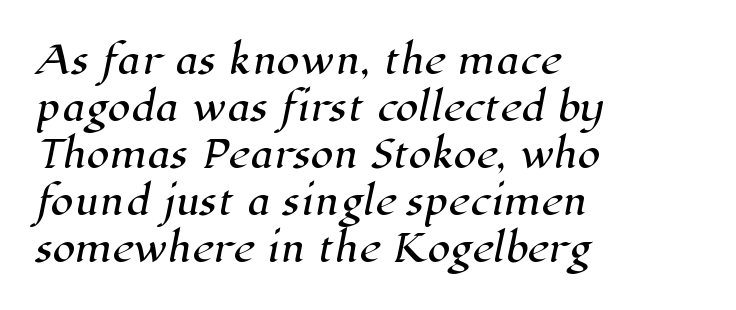
Descenders hang freely into open space. Is this a fixed-width face? No — the glyphs have proportional, varying widths. The type family on display is of the serif kind. The tracking reads as untouched default to a designer's eye.
